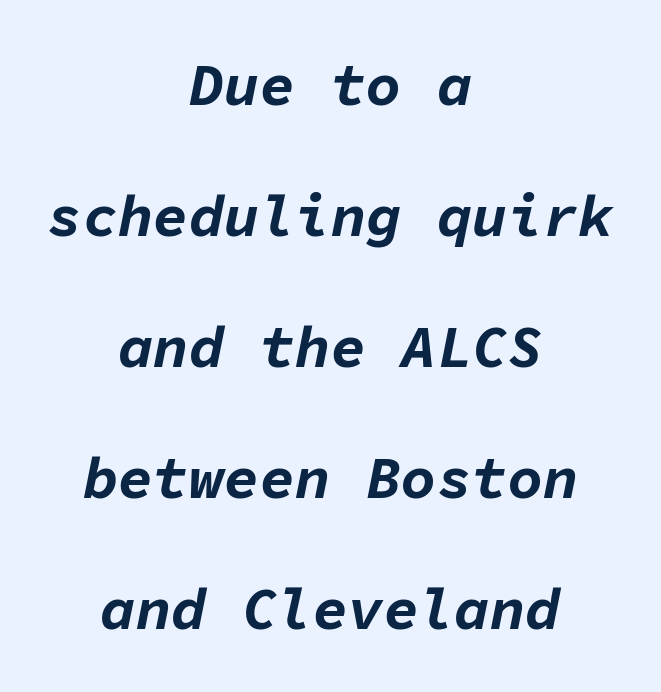
Q: Is the text bold? A: Yes.
Q: Is the text italic (slanted)? A: Yes, it leans right by about 11 degrees.
Q: Is the text underlined? A: No.
Q: How is the paragraph aligned? A: Centered.
Q: Is the spacing between letters normal or unusually wide? A: Normal.
Q: Is the spacing between lines tight, normal or loose? A: Loose.
Q: Width (condensed, normal, or wide)? A: Normal.
Q: Stroke contrast? A: Low.
Q: x-height? A: Medium.
Q: Monospaced? A: Yes.
